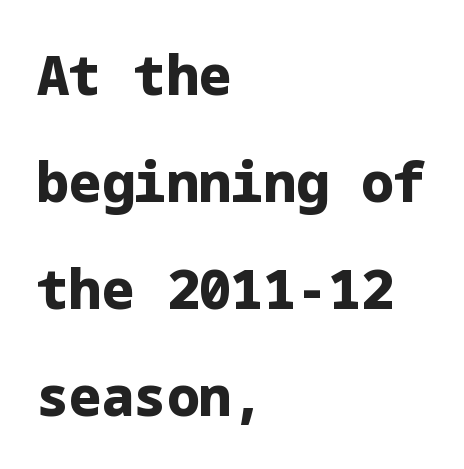
Line beginnings align vertically; line endings do not. Unlike a traditional serif, this face leaves its strokes unadorned. Decoration check: the copy has no underline. The letterforms sit shoulder to shoulder at normal distance.
